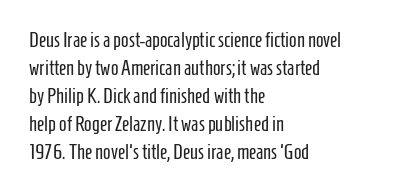
A roman cut, with each character standing at attention. Compared with a centered layout, this one pins lines to the left instead. Evenly set lines give the paragraph a standard silhouette. Heft: none added — not bold. The baseline area is clear.
